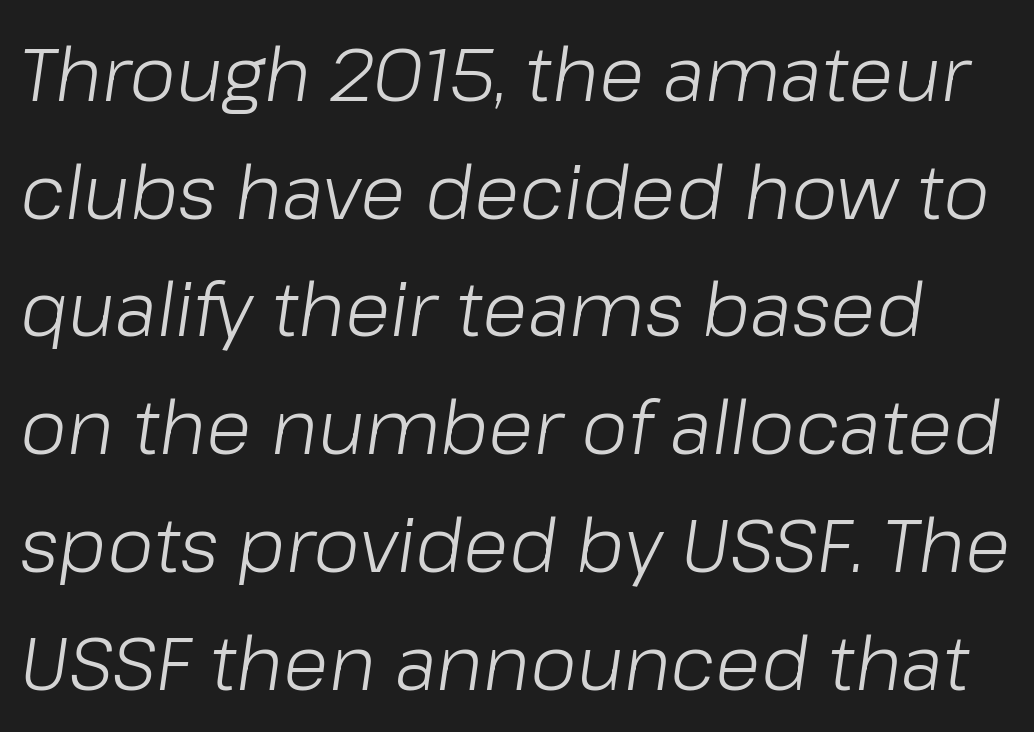
The image shows 75 px light type, italic (leaning right); set normal line spacing (1.57x), normal letter spacing, not underlined; low stroke contrast and a medium x-height.
